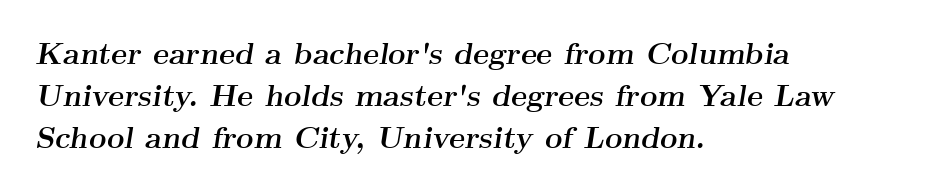
The image shows 30 px semibold, wide serif type, italic (leaning right); set left-aligned, normal line spacing (1.4x), normal letter spacing, not underlined; medium stroke contrast and a small x-height.
